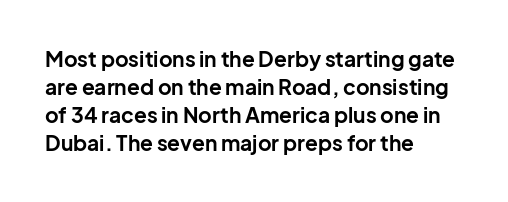
The image shows 21 px bold type, upright; set left-aligned, normal line spacing (1.34x), normal letter spacing, not underlined.
